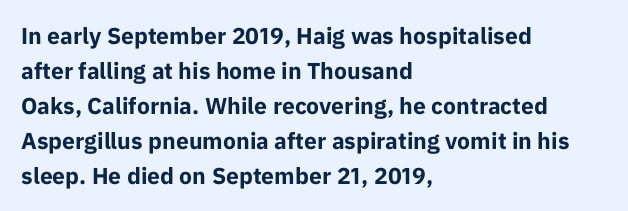
A normal amount of white space separates one row of letters from the next. The lines in this sample share a left origin and differ only in where they stop. Characters follow at the spacing the type designer built in. In terms of weight, the rendering is a true, heavy bold.
